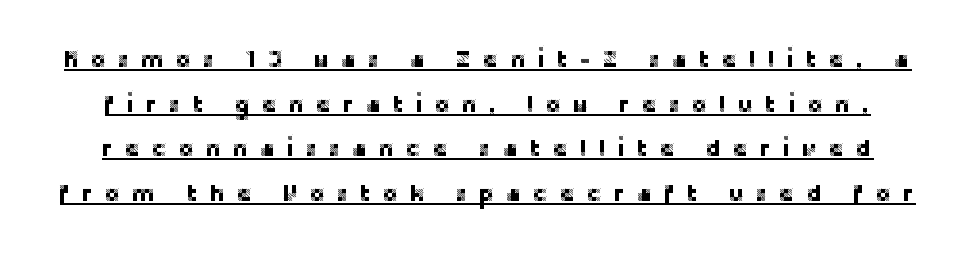
{"italic": "no", "underline": "yes", "line_spacing_ratio": 1.86, "letter_spacing": "wide", "letter_spacing_em": 0.46, "glyph_px": 24}
